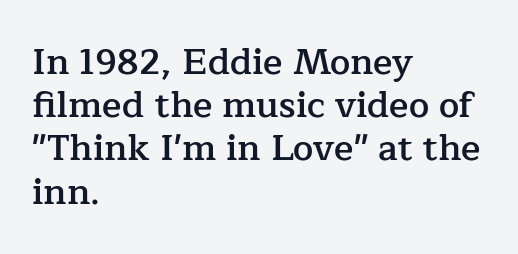
Q: Is the text bold? A: Semi-bold.
Q: Is the text italic (slanted)? A: No, it is upright.
Q: Is the typeface a serif or a sans-serif typeface? A: Serif.
Q: Is the text underlined? A: No.
Q: How is the paragraph aligned? A: Left-aligned.
Q: Is the spacing between letters normal or unusually wide? A: Normal.
Q: Width (condensed, normal, or wide)? A: Normal.
Q: Stroke contrast? A: Low.
Q: x-height? A: Medium.
Q: Monospaced? A: No.
